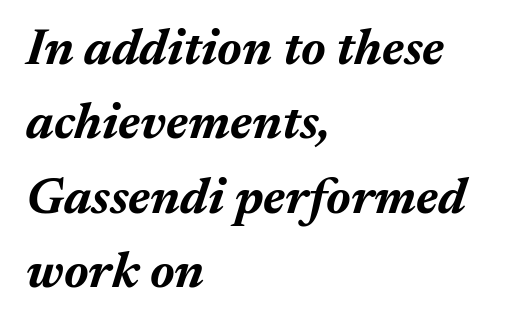
The image shows 51 px bold type, italic (leaning right); set left-aligned, normal line spacing (1.46x), normal letter spacing, not underlined; medium stroke contrast and a medium x-height.
